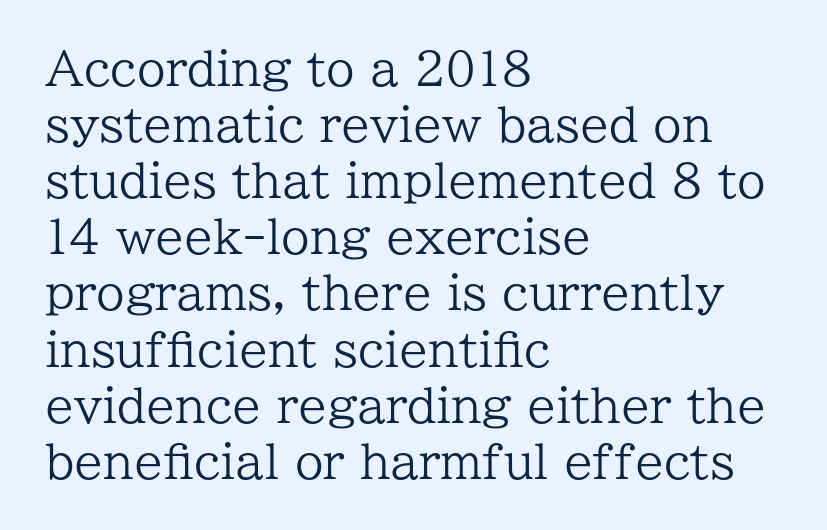
The image shows 46 px regular-weight serif type, upright; set left-aligned, line spacing 1.22x, normal letter spacing, not underlined; low stroke contrast and a medium x-height.
